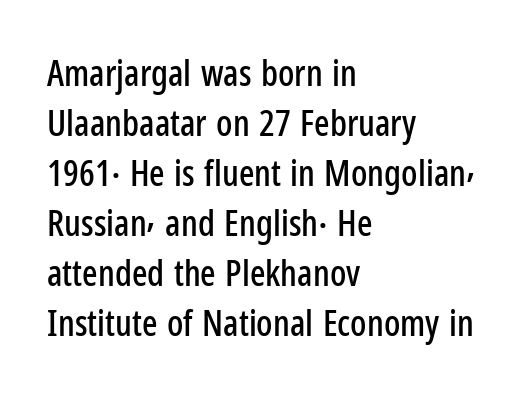
The image shows 36 px condensed sans-serif type, upright; set left-aligned, normal line spacing (1.39x), normal letter spacing, not underlined; low stroke contrast and a medium x-height.
